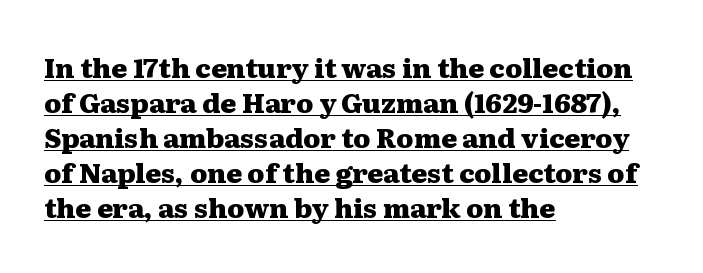
The image shows 27 px bold type, upright; set left-aligned, normal line spacing (1.3x), normal letter spacing, underlined.
